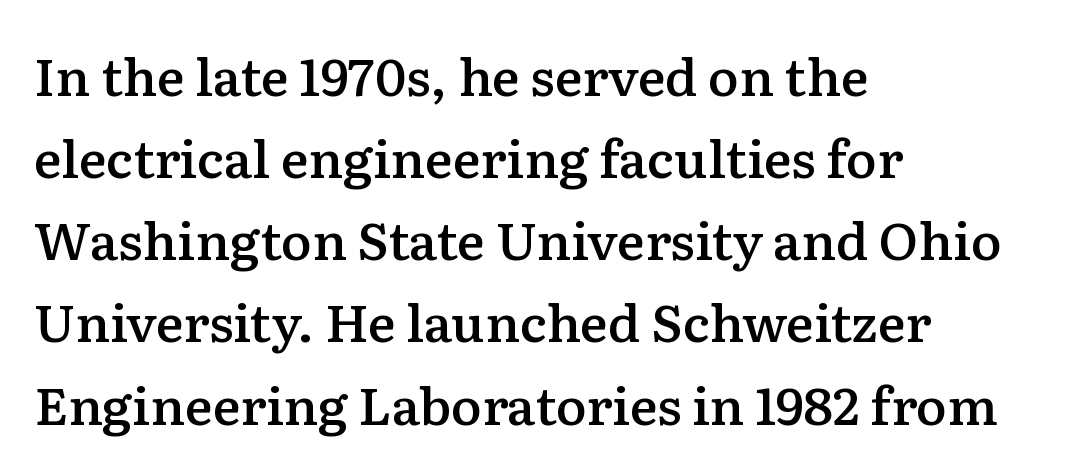
Q: Is the text bold? A: Semi-bold.
Q: Is the text italic (slanted)? A: No, it is upright.
Q: Is the typeface a serif or a sans-serif typeface? A: Serif.
Q: Is the text underlined? A: No.
Q: How is the paragraph aligned? A: Left-aligned.
Q: Is the spacing between letters normal or unusually wide? A: Normal.
Q: Is the spacing between lines tight, normal or loose? A: Normal.
Q: Width (condensed, normal, or wide)? A: Normal.
Q: Stroke contrast? A: Low.
Q: x-height? A: Medium.
Q: Monospaced? A: No.
